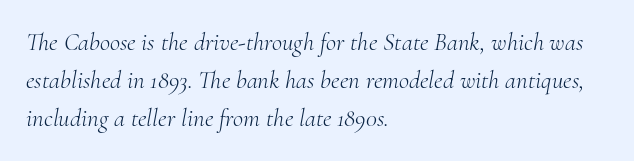
Q: Is the text bold? A: No.
Q: Is the text italic (slanted)? A: Yes, it leans right by about 10 degrees.
Q: Is the text underlined? A: No.
Q: How is the paragraph aligned? A: Left-aligned.
Q: Is the spacing between letters normal or unusually wide? A: Normal.
Q: Is the spacing between lines tight, normal or loose? A: Normal.
